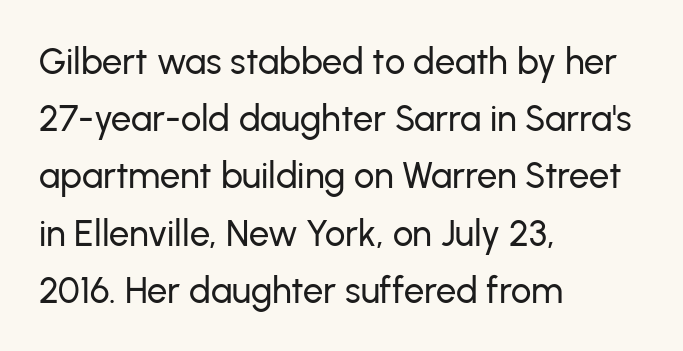
The image shows 36 px sans-serif type, upright; set left-aligned, normal line spacing (1.59x), normal letter spacing, not underlined; low stroke contrast and a medium x-height.
